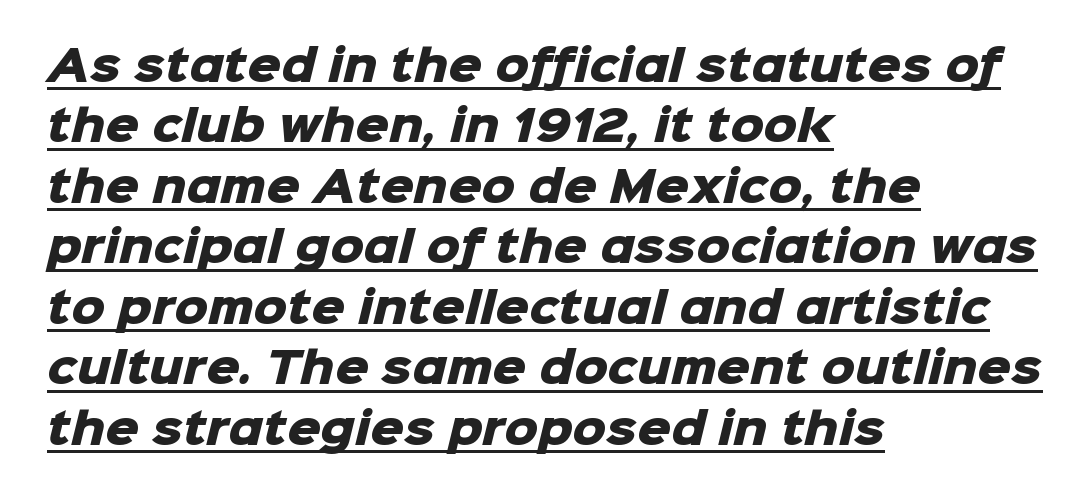
The image shows 42 px heavy sans-serif type; set left-aligned, normal line spacing (1.44x), normal letter spacing, underlined; low stroke contrast and a medium x-height.
